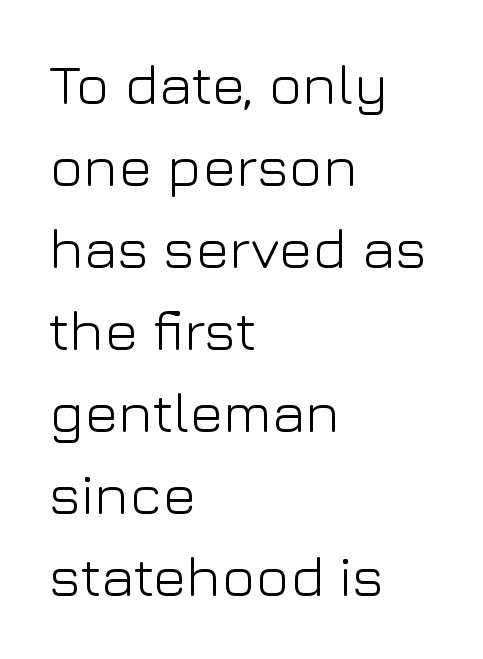
Q: Is the text bold? A: No.
Q: Is the text italic (slanted)? A: No, it is upright.
Q: Is the typeface a serif or a sans-serif typeface? A: Sans-serif.
Q: Is the text underlined? A: No.
Q: How is the paragraph aligned? A: Left-aligned.
Q: Is the spacing between letters normal or unusually wide? A: Normal.
Q: Is the spacing between lines tight, normal or loose? A: Normal.
Q: Width (condensed, normal, or wide)? A: Normal.
Q: Stroke contrast? A: Low.
Q: x-height? A: Medium.
Q: Monospaced? A: No.
